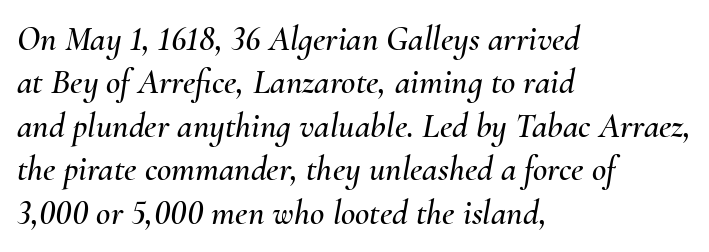
Q: Is the text italic (slanted)? A: Yes, it leans right by about 10 degrees.
Q: Is the text underlined? A: No.
Q: How is the paragraph aligned? A: Left-aligned.
Q: Is the spacing between letters normal or unusually wide? A: Normal.
Q: Width (condensed, normal, or wide)? A: Normal.
Q: Stroke contrast? A: Medium.
Q: x-height? A: Small.
Q: Monospaced? A: No.
